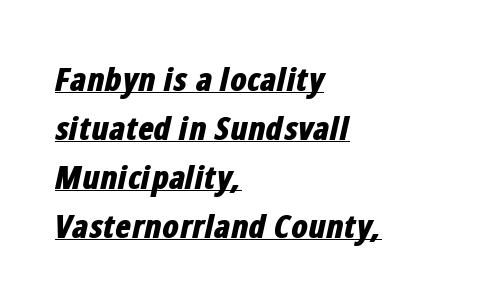
The image shows 33 px bold, condensed type, italic (leaning right); set left-aligned, normal line spacing (1.48x), normal letter spacing, underlined; low stroke contrast and a medium x-height.
